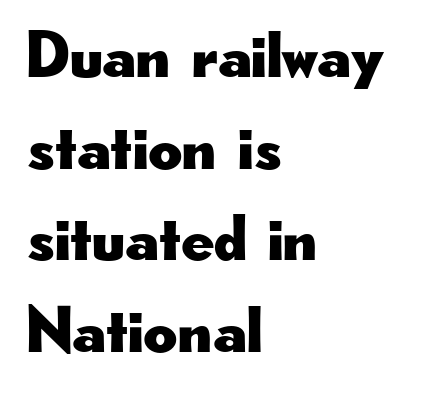
The image shows 66 px wide sans-serif type, upright; set left-aligned, normal line spacing (1.39x), normal letter spacing, not underlined; low stroke contrast and a small x-height.
